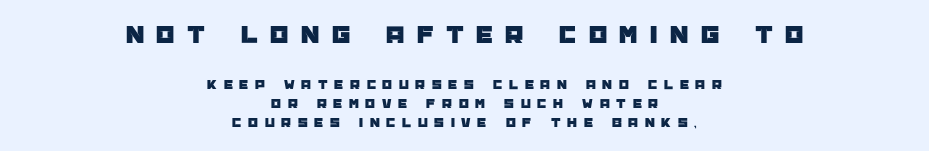
Q: Is the text italic (slanted)? A: No, it is upright.
Q: Is the text underlined? A: No.
Q: How is the paragraph aligned? A: Centered.
Q: Is the spacing between letters normal or unusually wide? A: Unusually wide.
Q: Is the spacing between lines tight, normal or loose? A: Normal.
Q: Which block of text is set in a larger size, the first (top) or the second (bottom)? A: The first (top) one.
